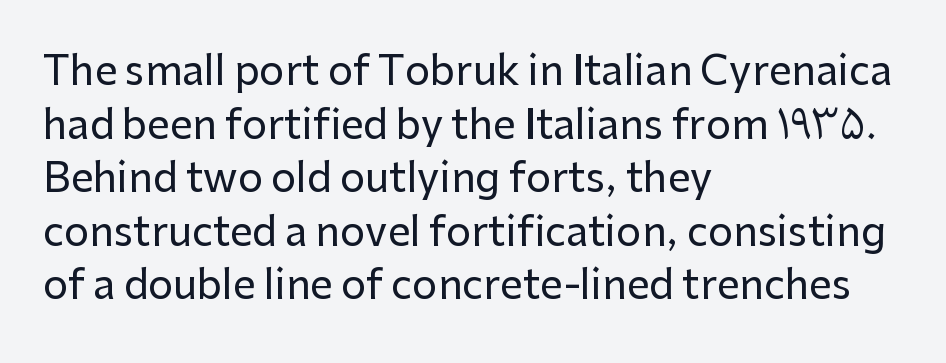
The image shows 40 px sans-serif type, upright; set left-aligned, normal line spacing (1.34x), normal letter spacing, not underlined; low stroke contrast and a medium x-height.
